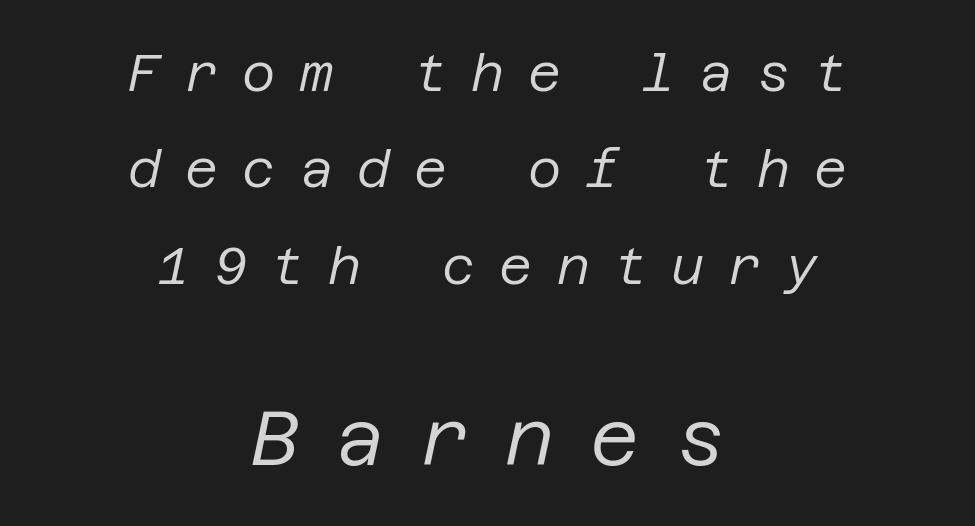
{"italic": "yes", "lean": "right", "slant_degrees": 12, "bold": "no", "weight": "regular", "width": "normal", "stroke_contrast": "low", "x_height": "large", "underline": "no", "align": "center", "line_spacing_ratio": 1.89, "letter_spacing": "wide", "letter_spacing_em": 0.47, "larger_block": "second", "size_ratio": 1.49, "glyph_px": 76}
